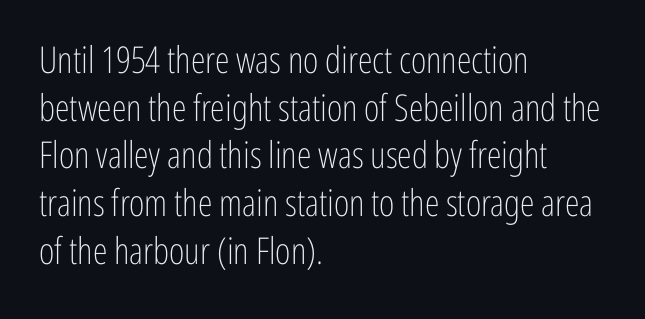
The image shows 37 px light, condensed sans-serif type, upright; set left-aligned, normal line spacing (1.29x), normal letter spacing, not underlined; low stroke contrast and a medium x-height.
